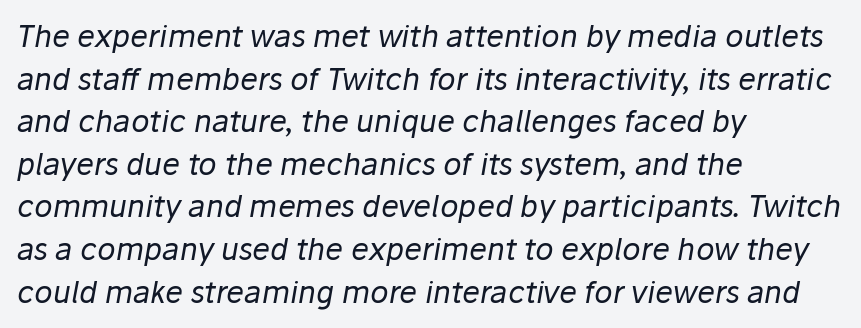
Q: Is the text bold? A: No.
Q: Is the text italic (slanted)? A: Yes, it leans right by about 10 degrees.
Q: Is the text underlined? A: No.
Q: How is the paragraph aligned? A: Left-aligned.
Q: Is the spacing between letters normal or unusually wide? A: Normal.
Q: Is the spacing between lines tight, normal or loose? A: Normal.
Q: Width (condensed, normal, or wide)? A: Normal.
Q: Stroke contrast? A: Low.
Q: x-height? A: Medium.
Q: Monospaced? A: No.
